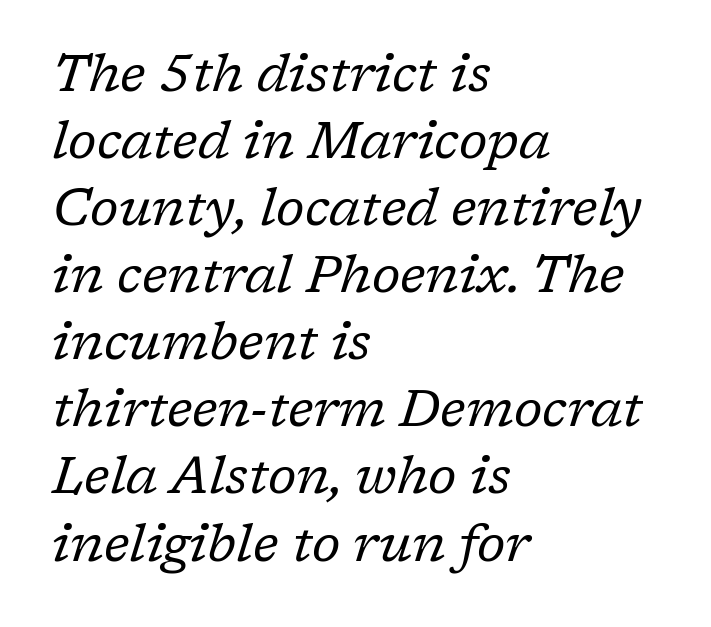
The image shows 52 px regular-weight serif type, italic (leaning right); set left-aligned, normal line spacing (1.29x), normal letter spacing, not underlined; low stroke contrast and a medium x-height.
